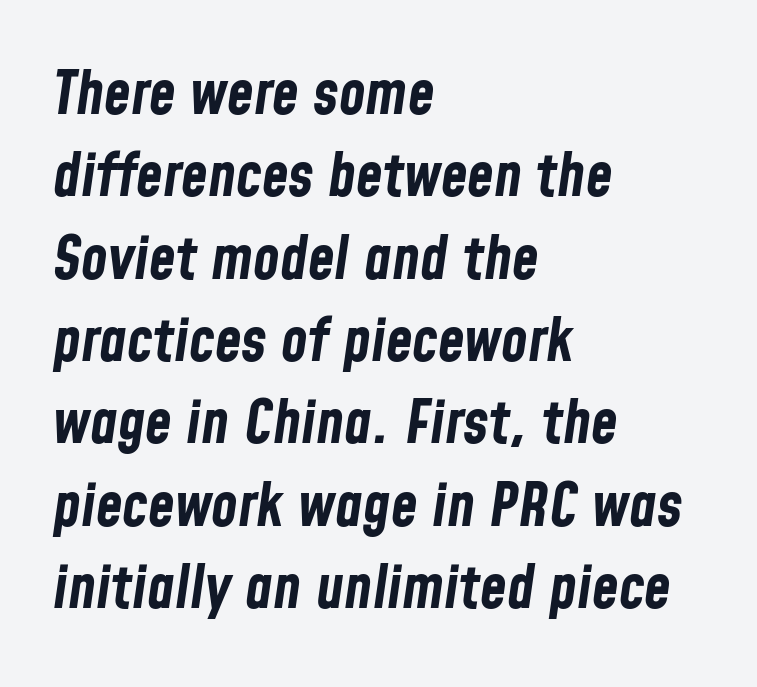
Q: Is the text bold? A: Yes.
Q: Is the text italic (slanted)? A: Yes, it leans right by about 8 degrees.
Q: Is the text underlined? A: No.
Q: How is the paragraph aligned? A: Left-aligned.
Q: Is the spacing between letters normal or unusually wide? A: Normal.
Q: Is the spacing between lines tight, normal or loose? A: Normal.
Q: Width (condensed, normal, or wide)? A: Condensed.
Q: Stroke contrast? A: Low.
Q: x-height? A: Medium.
Q: Monospaced? A: No.
